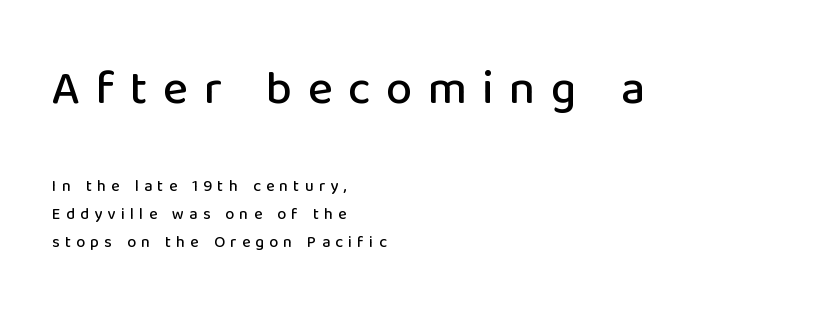
Tall strokes in this sample are plumb rather than angled. Is the letter spacing exaggerated? Yes — the characters are pushed far apart. The typesetter chose a ragged-right arrangement here. In this sample the first text group is rendered at the bigger scale. Check the space under the baseline: it is left empty. The face used here is proportionally spaced, like ordinary book or web type.
